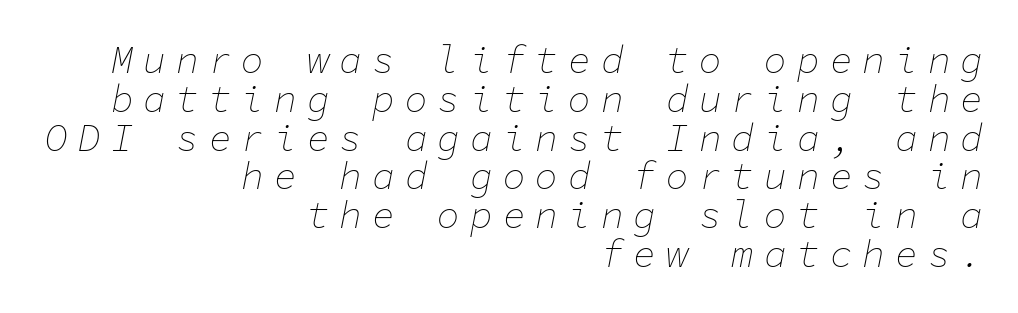
Each stroke keeps to a modest, everyday thickness or less. Vertical spacing — tight. Words float on clear page, feet unadorned. Caption: multi-line text, flush right, ragged left. Characters are canted at an angle relative to the baseline's perpendicular.
